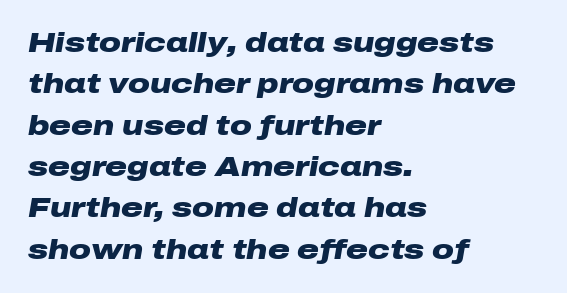
The image shows 27 px bold type, italic (leaning right); set left-aligned, normal line spacing (1.53x), normal letter spacing, not underlined.
